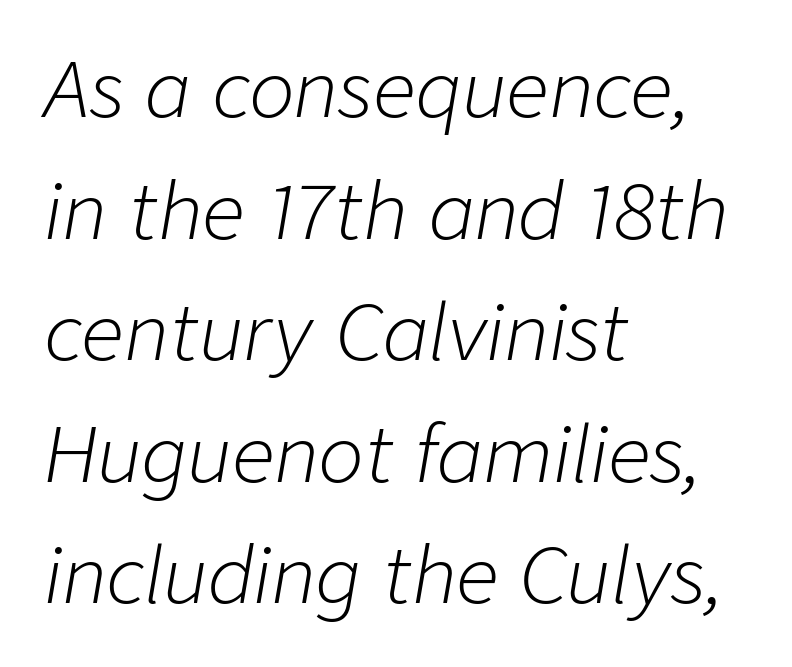
Q: Is the text bold? A: No.
Q: Is the text italic (slanted)? A: Yes, it leans right by about 9 degrees.
Q: Is the text underlined? A: No.
Q: How is the paragraph aligned? A: Left-aligned.
Q: Is the spacing between letters normal or unusually wide? A: Normal.
Q: Is the spacing between lines tight, normal or loose? A: Normal.
Q: Width (condensed, normal, or wide)? A: Normal.
Q: Stroke contrast? A: Low.
Q: x-height? A: Medium.
Q: Monospaced? A: No.
